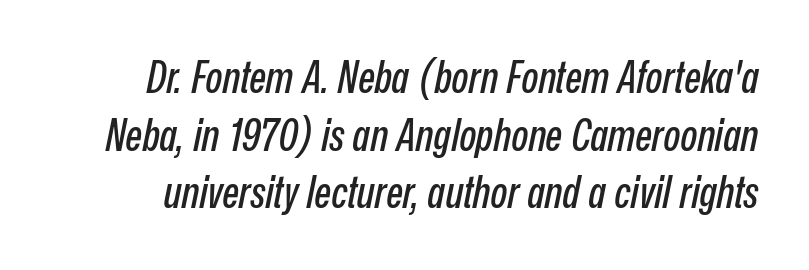
The image shows 44 px condensed type, italic (leaning right); set normal line spacing (1.31x), normal letter spacing, not underlined; low stroke contrast and a medium x-height.
